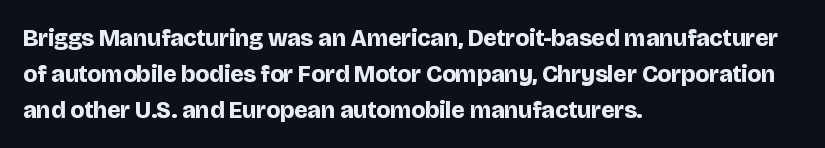
The image shows 24 px bold type, upright; set left-aligned, normal line spacing (1.5x), normal letter spacing, not underlined.
